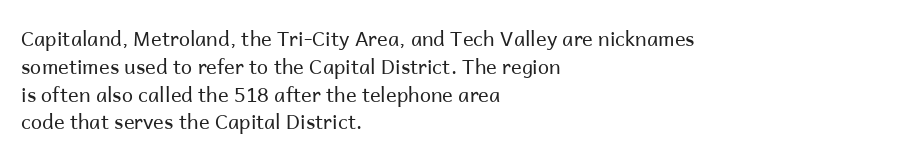
Q: Is the text bold? A: No.
Q: Is the text italic (slanted)? A: No, it is upright.
Q: Is the text underlined? A: No.
Q: How is the paragraph aligned? A: Left-aligned.
Q: Is the spacing between letters normal or unusually wide? A: Normal.
Q: Is the spacing between lines tight, normal or loose? A: Normal.
